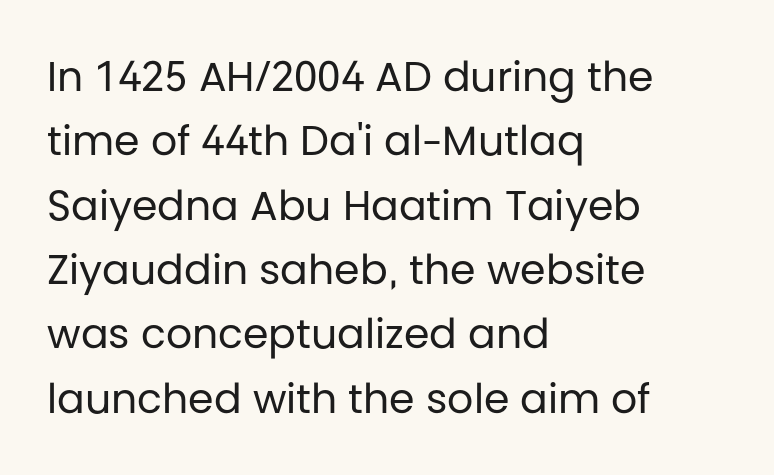
Q: Is the text bold? A: No.
Q: Is the text italic (slanted)? A: No, it is upright.
Q: Is the typeface a serif or a sans-serif typeface? A: Sans-serif.
Q: Is the text underlined? A: No.
Q: How is the paragraph aligned? A: Left-aligned.
Q: Is the spacing between letters normal or unusually wide? A: Normal.
Q: Is the spacing between lines tight, normal or loose? A: Normal.
Q: Width (condensed, normal, or wide)? A: Normal.
Q: Stroke contrast? A: Low.
Q: x-height? A: Large.
Q: Monospaced? A: No.
